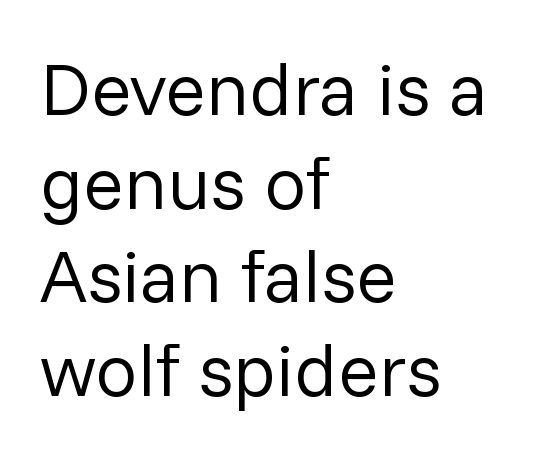
The image shows 75 px regular-weight sans-serif type, upright; set left-aligned, normal line spacing (1.25x), normal letter spacing, not underlined; low stroke contrast and a medium x-height.
